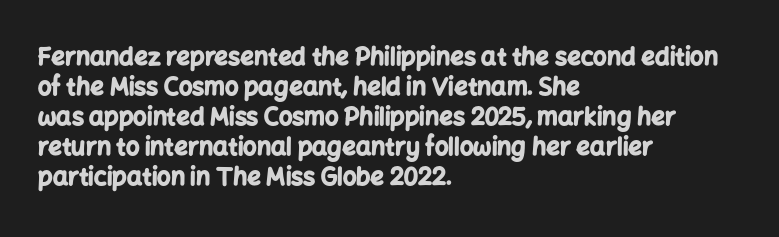
The image shows 24 px bold type, upright; set left-aligned, normal line spacing (1.25x), normal letter spacing, not underlined.
